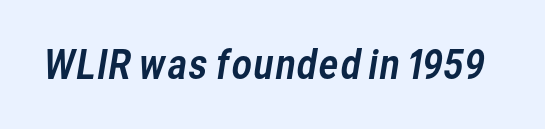
A typesetter would label this face a sans. Is this a fixed-width face? No — the glyphs have proportional, varying widths. The gap between lines stays unmarked. There is no visible air inserted between adjacent glyphs.
